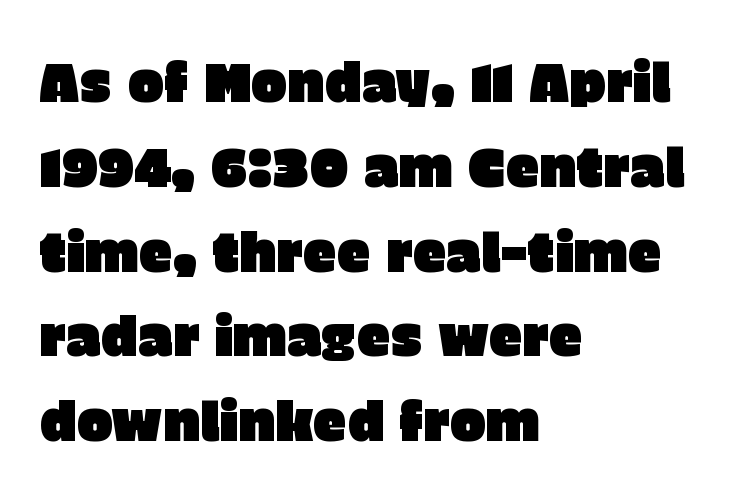
Vertical spacing — default. Note the varied advance widths — an 'i' is clearly narrower than an 'm'. Bare-footed words on every line. Words appear dense and cohesive because spacing is normal.
